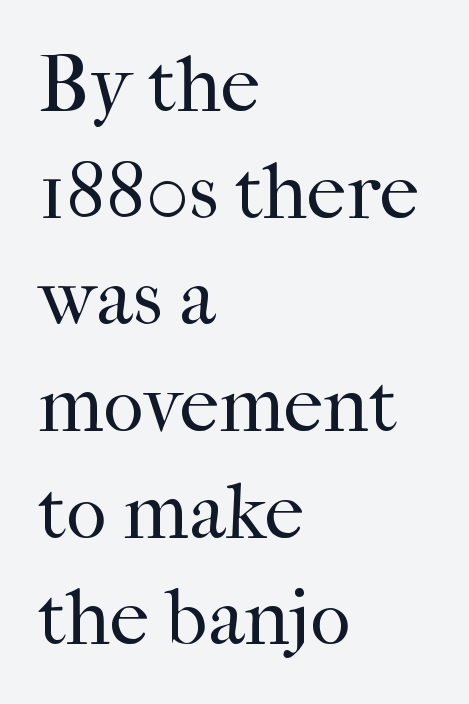
Q: Is the text bold? A: No.
Q: Is the text italic (slanted)? A: No, it is upright.
Q: Is the typeface a serif or a sans-serif typeface? A: Serif.
Q: Is the text underlined? A: No.
Q: How is the paragraph aligned? A: Left-aligned.
Q: Is the spacing between letters normal or unusually wide? A: Normal.
Q: Is the spacing between lines tight, normal or loose? A: Normal.
Q: Width (condensed, normal, or wide)? A: Normal.
Q: Stroke contrast? A: High.
Q: x-height? A: Medium.
Q: Monospaced? A: No.
